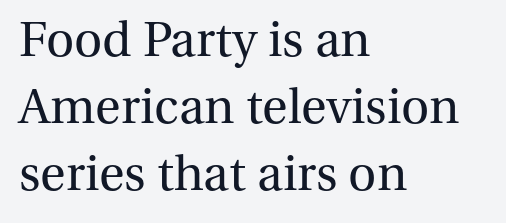
Q: Is the text bold? A: No.
Q: Is the text italic (slanted)? A: No, it is upright.
Q: Is the typeface a serif or a sans-serif typeface? A: Serif.
Q: Is the text underlined? A: No.
Q: How is the paragraph aligned? A: Left-aligned.
Q: Is the spacing between letters normal or unusually wide? A: Normal.
Q: Is the spacing between lines tight, normal or loose? A: Normal.
Q: Width (condensed, normal, or wide)? A: Normal.
Q: Stroke contrast? A: Medium.
Q: x-height? A: Medium.
Q: Monospaced? A: No.
